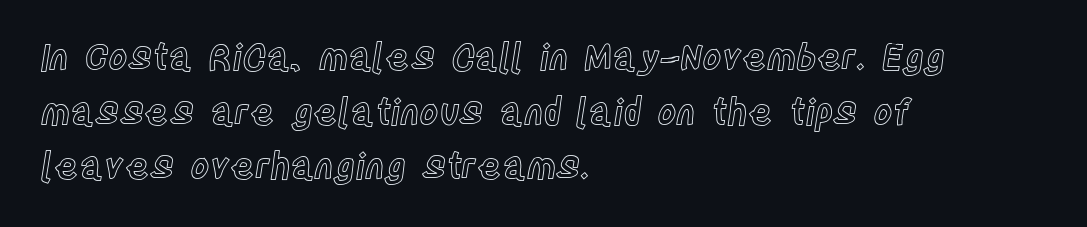
{"width": "condensed", "x_height": "large", "monospaced": "no", "underline": "no", "align": "left", "line_spacing": "normal", "line_spacing_ratio": 1.52, "letter_spacing": "normal", "letter_spacing_em": 0.0, "glyph_px": 36}
